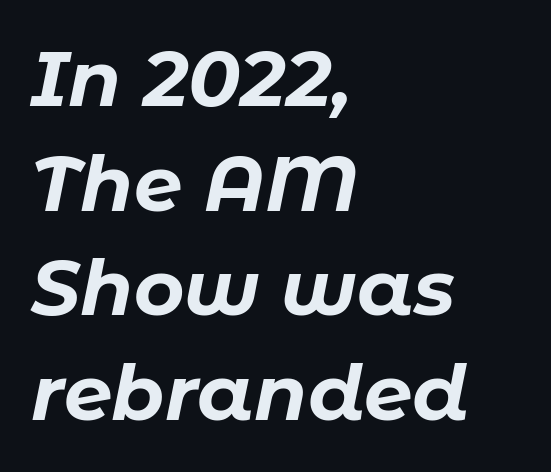
Underlining? Definitely not there. The lines are quadded left. No extra tracking has been applied to these lines. Do the characters align in a grid? No, the font is proportional.
